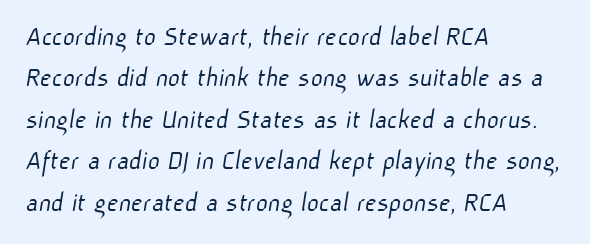
The image shows 29 px light sans-serif type; set left-aligned, normal line spacing (1.43x), normal letter spacing, not underlined; low stroke contrast and a medium x-height.
